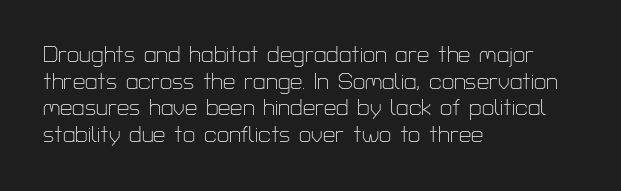
The face used here is rendered with its standard letterfit. The rag falls on the right side of this text block. The typeface has the unassuming heft of standard copy or less. Italic: no, the glyphs are upright roman.
